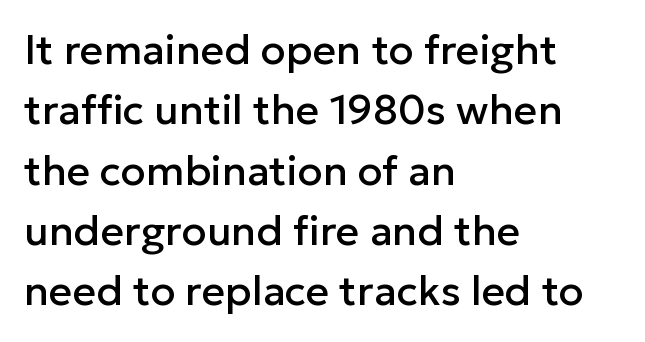
Q: Is the text italic (slanted)? A: No, it is upright.
Q: Is the typeface a serif or a sans-serif typeface? A: Sans-serif.
Q: Is the text underlined? A: No.
Q: How is the paragraph aligned? A: Left-aligned.
Q: Is the spacing between letters normal or unusually wide? A: Normal.
Q: Is the spacing between lines tight, normal or loose? A: Normal.
Q: Width (condensed, normal, or wide)? A: Normal.
Q: Stroke contrast? A: Low.
Q: x-height? A: Medium.
Q: Monospaced? A: No.
